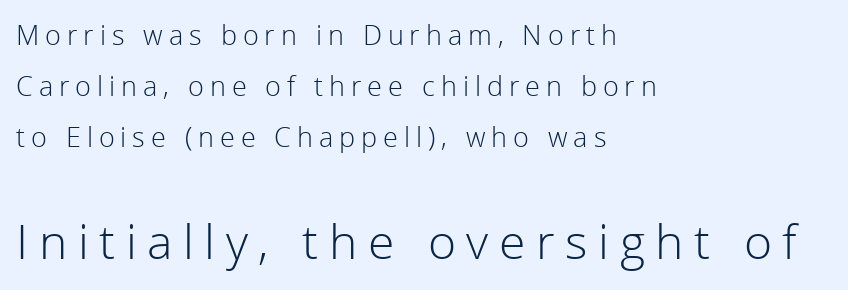
Q: Is the text bold? A: No.
Q: Is the text italic (slanted)? A: No, it is upright.
Q: Is the typeface a serif or a sans-serif typeface? A: Sans-serif.
Q: Is the text underlined? A: No.
Q: How is the paragraph aligned? A: Left-aligned.
Q: Is the spacing between letters normal or unusually wide? A: Unusually wide.
Q: Which block of text is set in a larger size, the first (top) or the second (bottom)? A: The second (bottom) one.
Q: Width (condensed, normal, or wide)? A: Normal.
Q: x-height? A: Medium.
Q: Monospaced? A: No.
